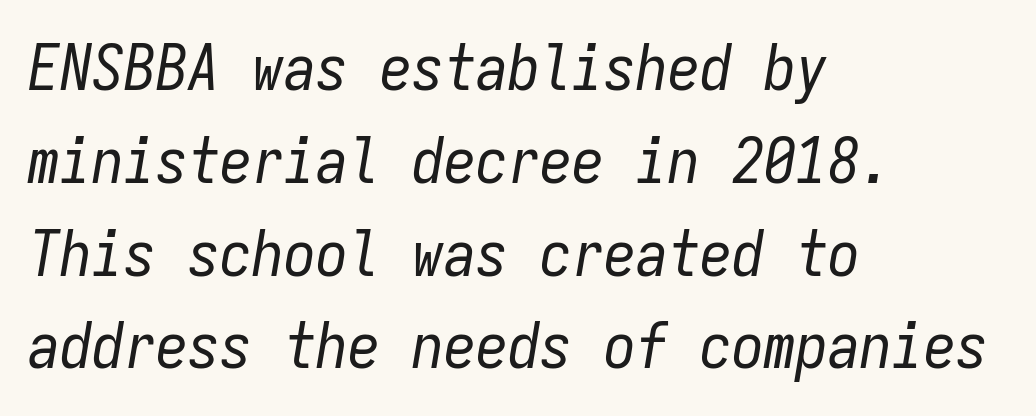
The image shows 64 px regular-weight, condensed type, italic (leaning right), monospaced; set left-aligned, normal line spacing (1.45x), normal letter spacing, not underlined; low stroke contrast and a medium x-height.
